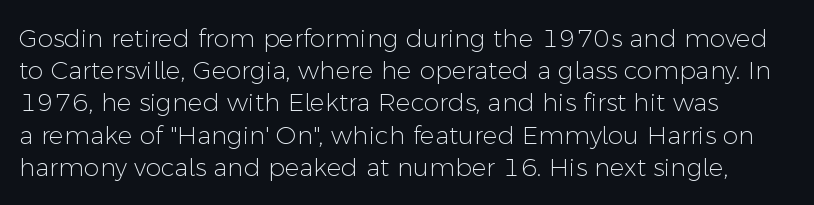
This block has exactly the height ordinary leading produces. The type sits square on the baseline with zero lean. Weight: regular or lighter. The words here are not underlined. Nobody touched the tracking dial on this one.
